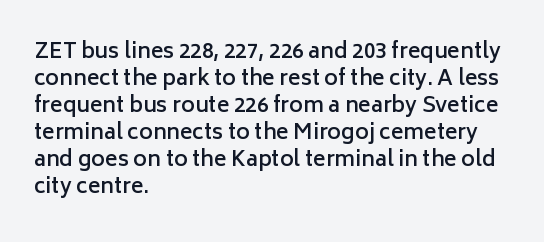
Q: Is the text bold? A: Semi-bold.
Q: Is the text italic (slanted)? A: No, it is upright.
Q: Is the text underlined? A: No.
Q: How is the paragraph aligned? A: Left-aligned.
Q: Is the spacing between letters normal or unusually wide? A: Normal.
Q: Is the spacing between lines tight, normal or loose? A: Normal.
